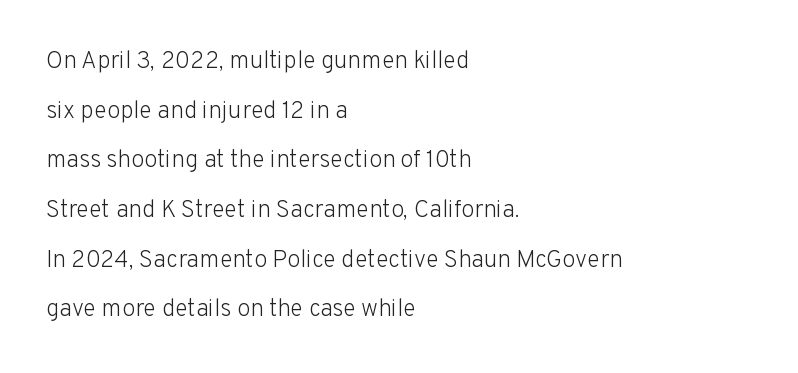
Unlike italic type, these characters show no tilt at all. Letter spacing: default. Letters have the restrained weight of plain body copy at most. The space between consecutive lines is lavish. Layout note: lines flush left. Type without underlining.
